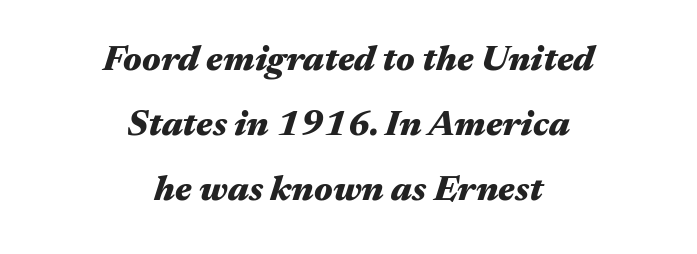
Q: Is the text bold? A: Yes.
Q: Is the text italic (slanted)? A: Yes, it leans right by about 17 degrees.
Q: Is the text underlined? A: No.
Q: How is the paragraph aligned? A: Centered.
Q: Is the spacing between letters normal or unusually wide? A: Normal.
Q: Width (condensed, normal, or wide)? A: Wide.
Q: Stroke contrast? A: Medium.
Q: x-height? A: Medium.
Q: Monospaced? A: No.
